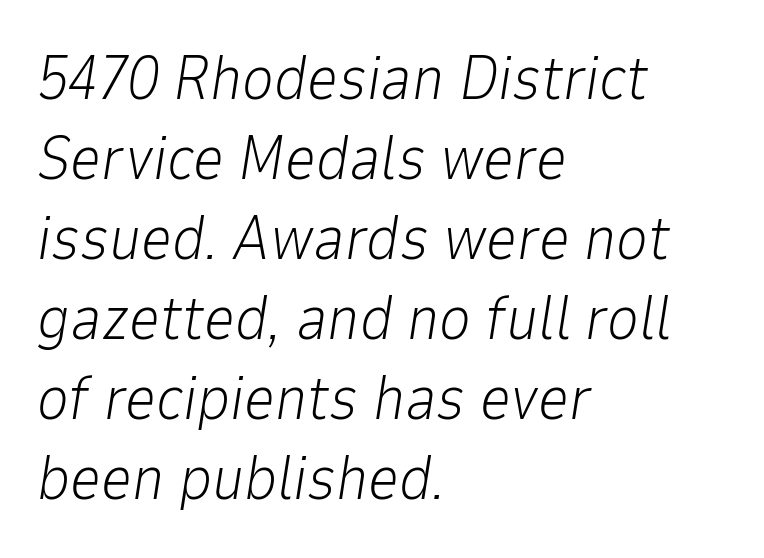
Q: Is the text bold? A: No.
Q: Is the text italic (slanted)? A: Yes, it leans right by about 9 degrees.
Q: Is the text underlined? A: No.
Q: How is the paragraph aligned? A: Left-aligned.
Q: Is the spacing between letters normal or unusually wide? A: Normal.
Q: Is the spacing between lines tight, normal or loose? A: Normal.
Q: Width (condensed, normal, or wide)? A: Normal.
Q: Stroke contrast? A: Low.
Q: x-height? A: Medium.
Q: Monospaced? A: No.
